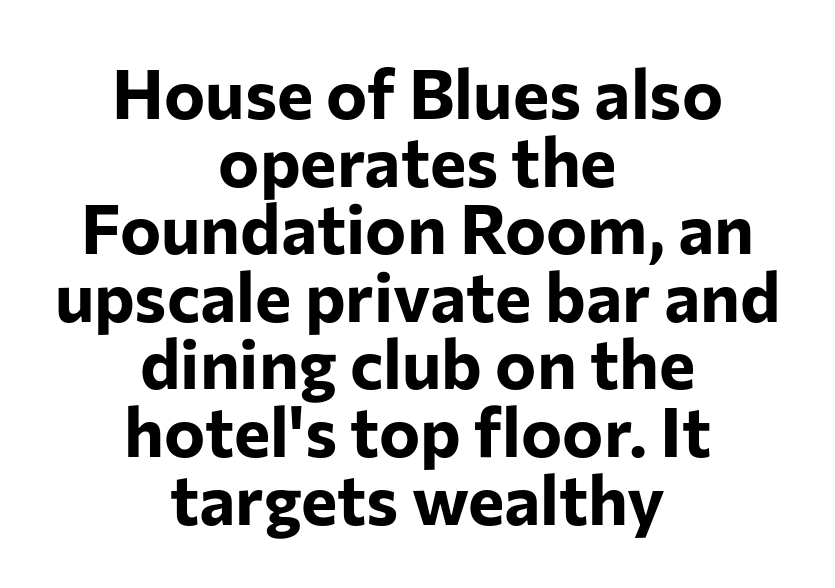
{"serif": "no", "italic": "no", "bold": "yes", "weight": "bold", "width": "normal", "stroke_contrast": "low", "x_height": "medium", "monospaced": "no", "underline": "no", "align": "center", "line_spacing": "tight", "line_spacing_ratio": 0.98, "letter_spacing": "normal", "letter_spacing_em": 0.0, "glyph_px": 69}
